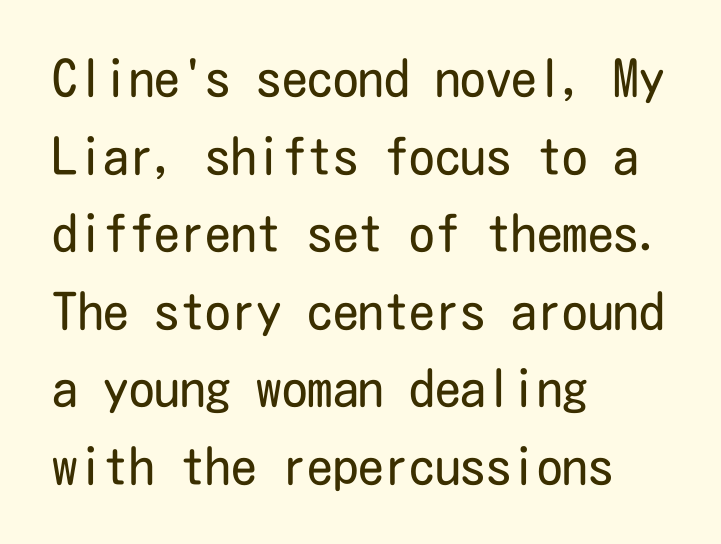
The image shows 51 px regular-weight, condensed sans-serif type, upright; set left-aligned, normal line spacing (1.52x), normal letter spacing, not underlined; low stroke contrast and a medium x-height.
